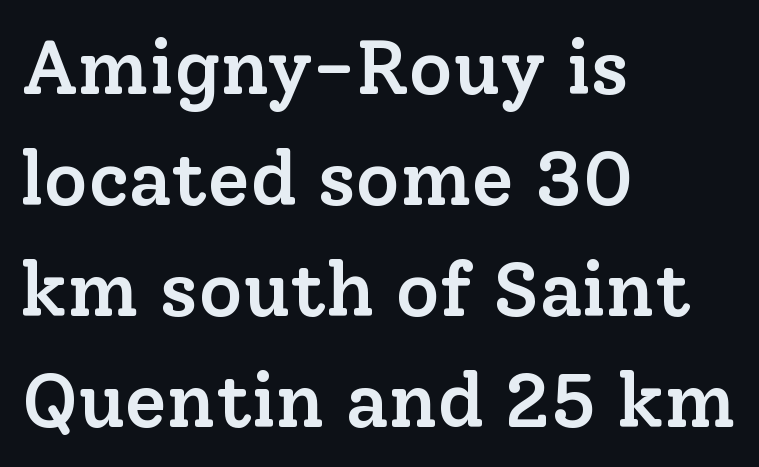
The face used here is a semibold: visibly heavier than regular, lighter than bold. Varying glyph widths throughout — classic text-font behaviour. Spacing between characters is what you'd get straight out of the box. Line starts are locked; line ends wander.
